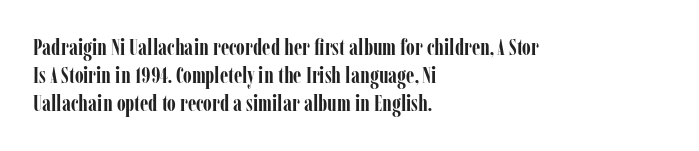
Q: Is the text bold? A: Yes.
Q: Is the text italic (slanted)? A: No, it is upright.
Q: Is the text underlined? A: No.
Q: How is the paragraph aligned? A: Left-aligned.
Q: Is the spacing between letters normal or unusually wide? A: Normal.
